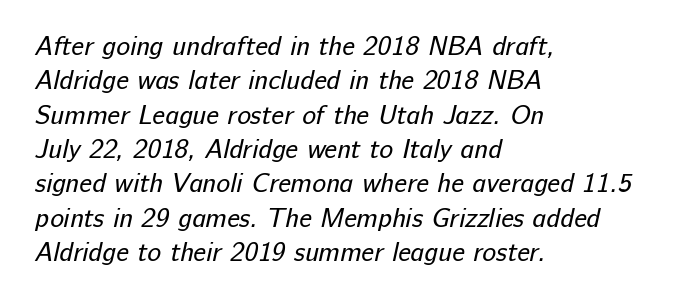
The image shows 26 px text type; set left-aligned, normal line spacing (1.32x), normal letter spacing, not underlined.
